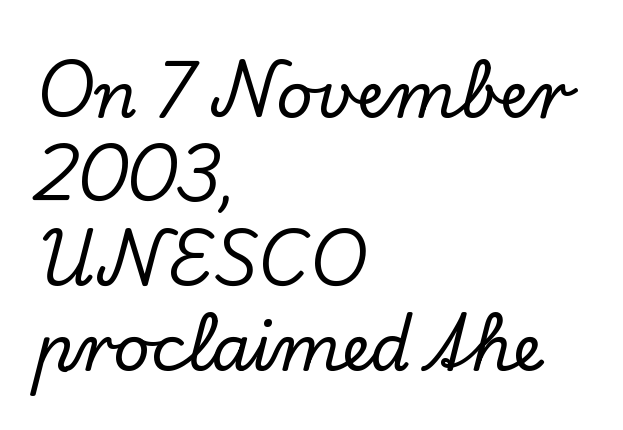
Q: Is the text italic (slanted)? A: Yes.
Q: Is the typeface a serif or a sans-serif typeface? A: Serif.
Q: Is the text underlined? A: No.
Q: How is the paragraph aligned? A: Left-aligned.
Q: Is the spacing between letters normal or unusually wide? A: Normal.
Q: Is the spacing between lines tight, normal or loose? A: Normal.
Q: Width (condensed, normal, or wide)? A: Normal.
Q: Stroke contrast? A: Low.
Q: x-height? A: Small.
Q: Monospaced? A: No.
